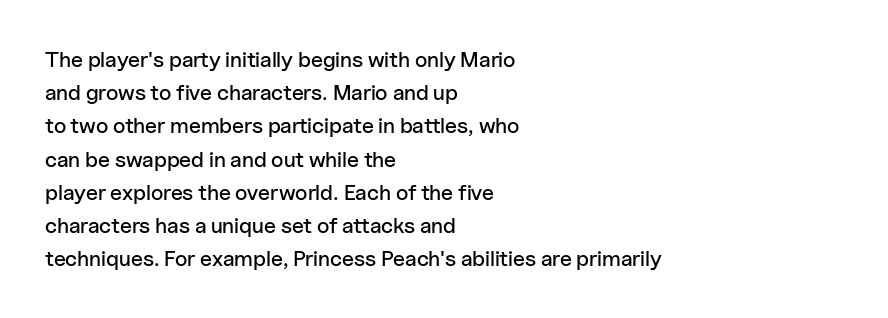
{"italic": "no", "underline": "no", "align": "left", "line_spacing": "normal", "line_spacing_ratio": 1.51, "letter_spacing": "normal", "letter_spacing_em": 0.0, "glyph_px": 22}
